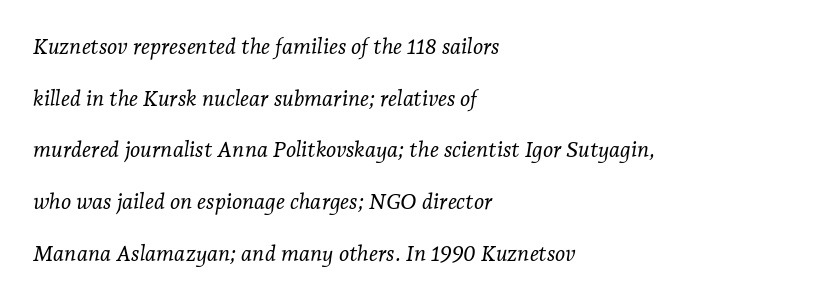
The image shows 22 px text type, italic (leaning right); set left-aligned, loose line spacing (2.35x), normal letter spacing, not underlined.
